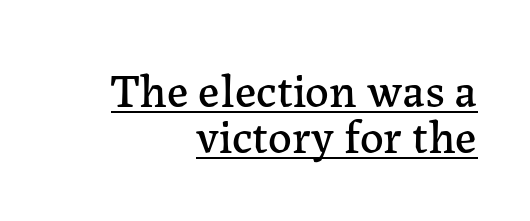
The image shows 47 px serif type, upright; set right-aligned, tight line spacing (0.97x), normal letter spacing, underlined; low stroke contrast and a medium x-height.
